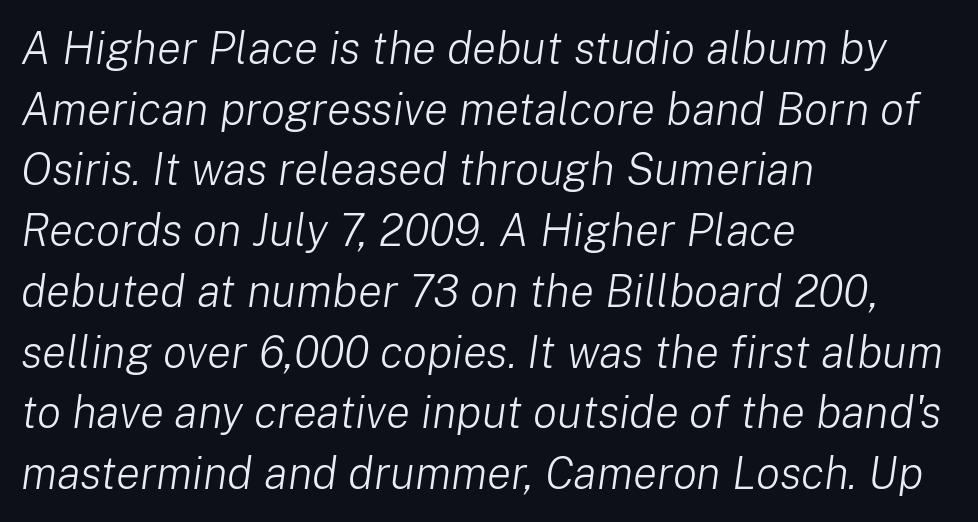
You could call the tracking neutral — neither tight nor loose. Rows of type keep a routine distance in the vertical direction. Rendered with sloped, italic letterforms. Plain, unruled lines of type. In CSS terms this would be text-align: left.
